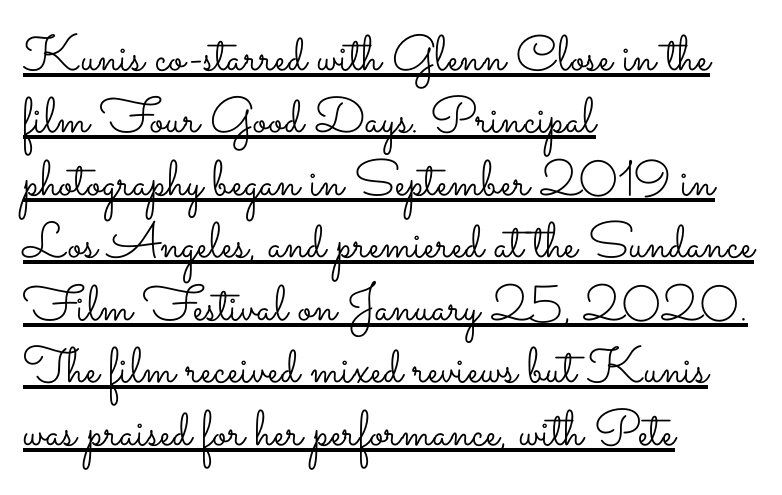
The image shows 50 px light, wide type; set left-aligned, normal line spacing (1.25x), normal letter spacing, underlined; low stroke contrast and a small x-height.
